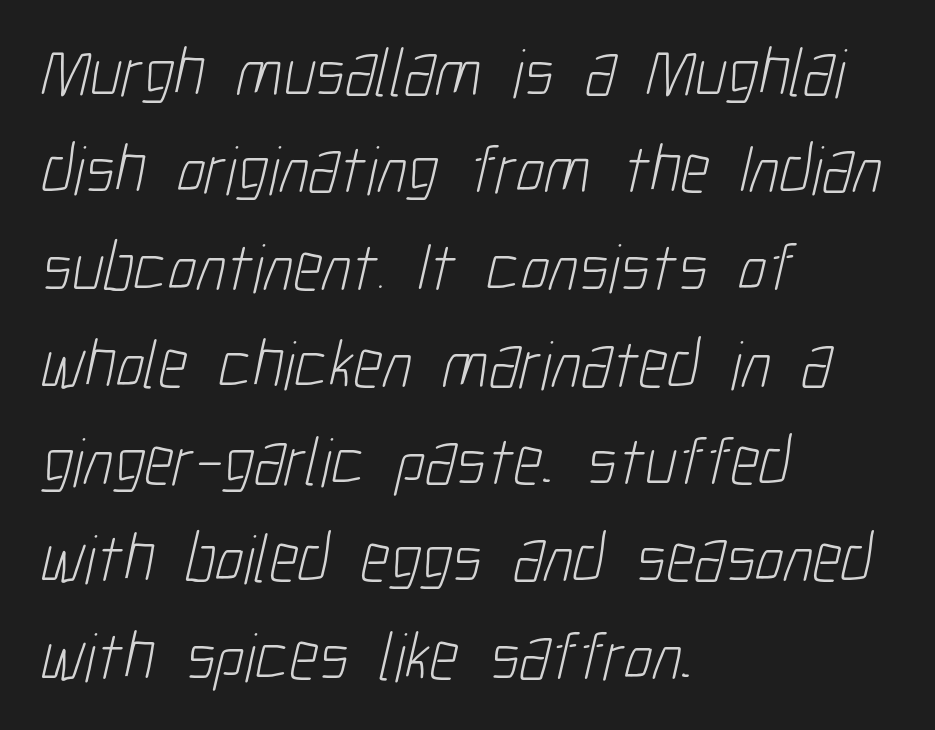
{"serif": "no", "bold": "no", "weight": "light", "width": "condensed", "stroke_contrast": "low", "x_height": "medium", "monospaced": "no", "underline": "no", "align": "left", "line_spacing": "normal", "line_spacing_ratio": 1.41, "letter_spacing": "normal", "letter_spacing_em": 0.0, "glyph_px": 69}
